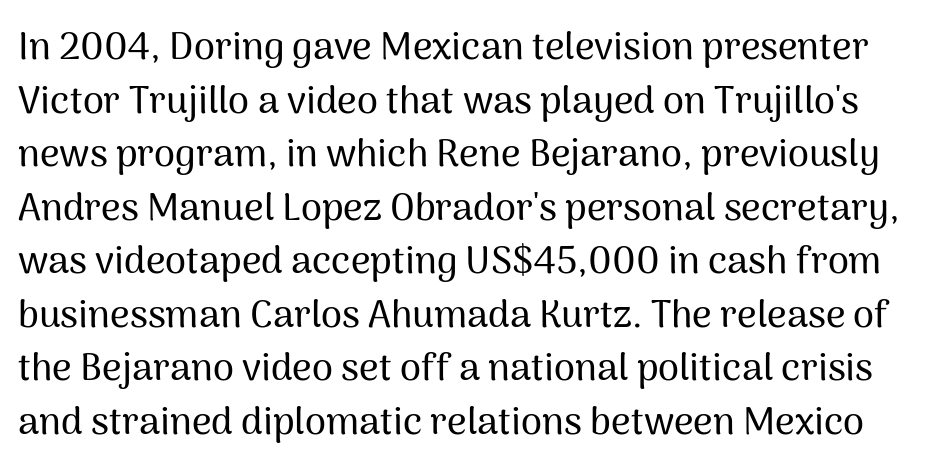
Q: Is the text italic (slanted)? A: No, it is upright.
Q: Is the typeface a serif or a sans-serif typeface? A: Sans-serif.
Q: Is the text underlined? A: No.
Q: Is the spacing between letters normal or unusually wide? A: Normal.
Q: Is the spacing between lines tight, normal or loose? A: Normal.
Q: Width (condensed, normal, or wide)? A: Normal.
Q: Stroke contrast? A: Medium.
Q: x-height? A: Medium.
Q: Monospaced? A: No.
